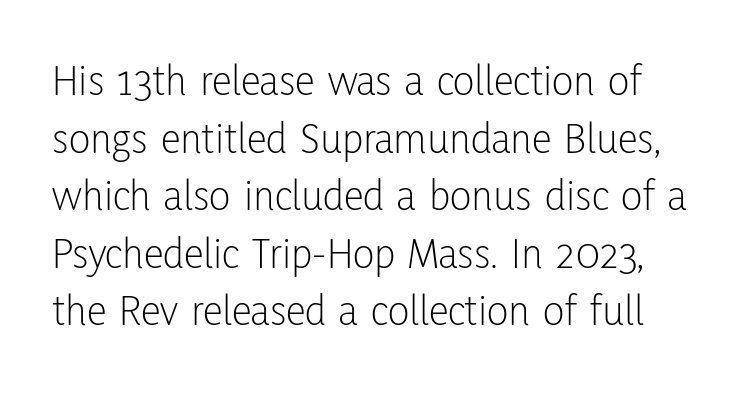
The image shows 45 px light, condensed sans-serif type, upright; set normal line spacing (1.28x), normal letter spacing, not underlined; low stroke contrast and a medium x-height.
